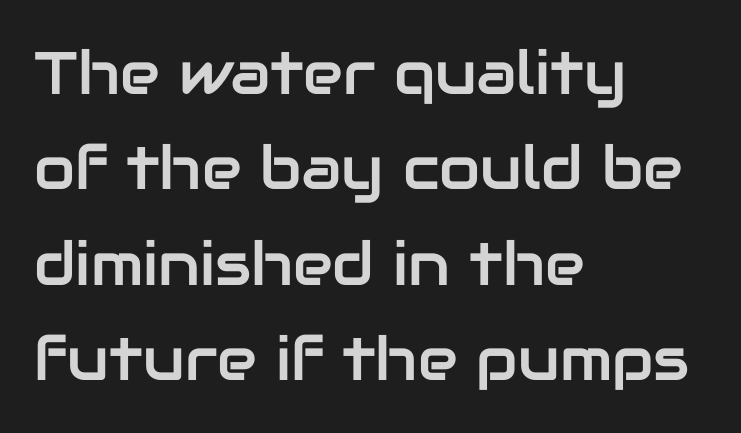
Q: Is the text italic (slanted)? A: No, it is upright.
Q: Is the typeface a serif or a sans-serif typeface? A: Sans-serif.
Q: Is the text underlined? A: No.
Q: How is the paragraph aligned? A: Left-aligned.
Q: Is the spacing between letters normal or unusually wide? A: Normal.
Q: Is the spacing between lines tight, normal or loose? A: Normal.
Q: Width (condensed, normal, or wide)? A: Normal.
Q: Stroke contrast? A: Low.
Q: x-height? A: Medium.
Q: Monospaced? A: No.
